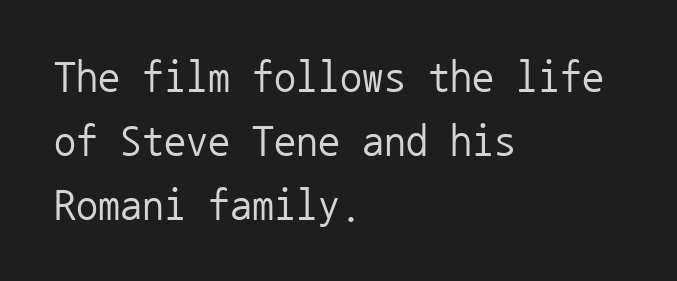
The image shows 44 px regular-weight sans-serif type, upright, monospaced; set left-aligned, normal line spacing (1.45x), normal letter spacing, not underlined; low stroke contrast and a medium x-height.
